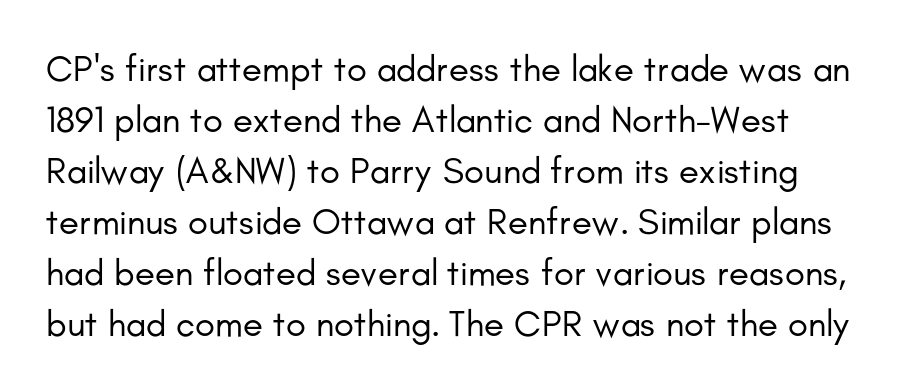
The image shows 37 px regular-weight sans-serif type, upright; set left-aligned, normal line spacing (1.38x), normal letter spacing, not underlined; low stroke contrast and a small x-height.
